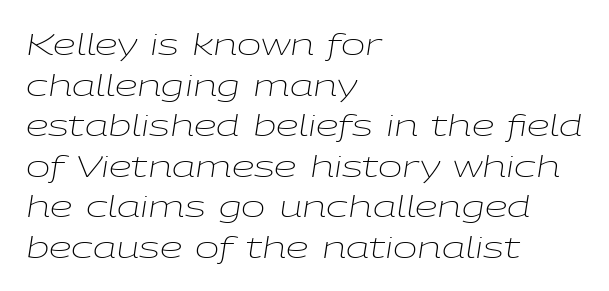
A typesetter would mark this as italic. The passage shown is not underscored anywhere. What stands out about the letter spacing? Nothing — it is the standard amount. Leading matches the norm, producing a regular column.
